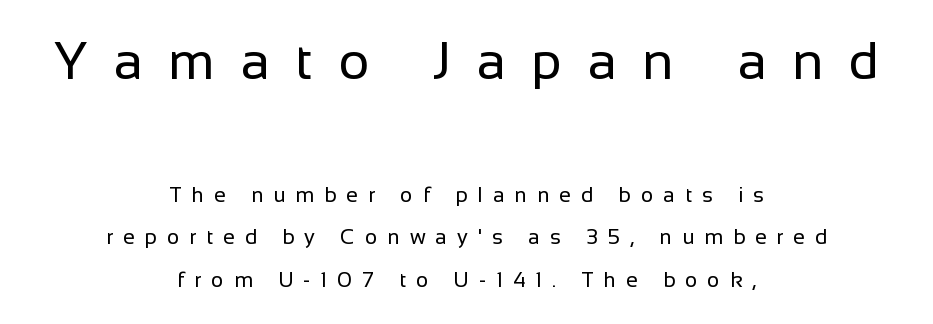
{"serif": "no", "italic": "no", "bold": "no", "weight": "regular", "width": "normal", "stroke_contrast": "low", "x_height": "medium", "monospaced": "no", "underline": "no", "align": "center", "line_spacing": "loose", "line_spacing_ratio": 2.04, "letter_spacing": "wide", "letter_spacing_em": 0.48, "larger_block": "first", "size_ratio": 2.52, "glyph_px": 53}
